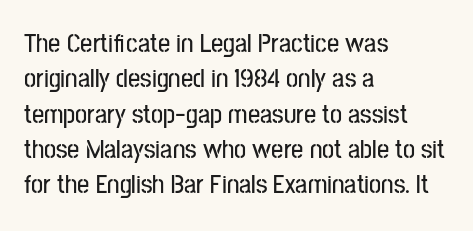
{"italic": "no", "underline": "no", "align": "left", "line_spacing": "normal", "line_spacing_ratio": 1.31, "letter_spacing": "normal", "letter_spacing_em": 0.0, "glyph_px": 27}
